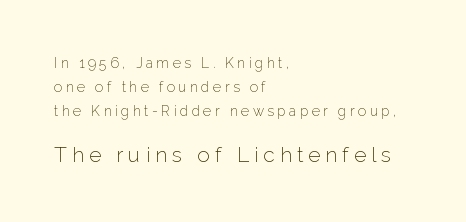
Q: Is the text bold? A: No.
Q: Is the text italic (slanted)? A: No, it is upright.
Q: Is the text underlined? A: No.
Q: How is the paragraph aligned? A: Left-aligned.
Q: Is the spacing between letters normal or unusually wide? A: Unusually wide.
Q: Is the spacing between lines tight, normal or loose? A: Normal.
Q: Which block of text is set in a larger size, the first (top) or the second (bottom)? A: The second (bottom) one.
